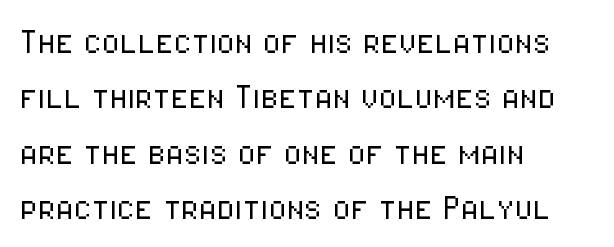
The face used here is proportionally spaced, like ordinary book or web type. The compositor pushed each line to the left boundary. Clear beneath every line of the passage. Honestly, the letter spacing is just normal — you wouldn't notice it.
